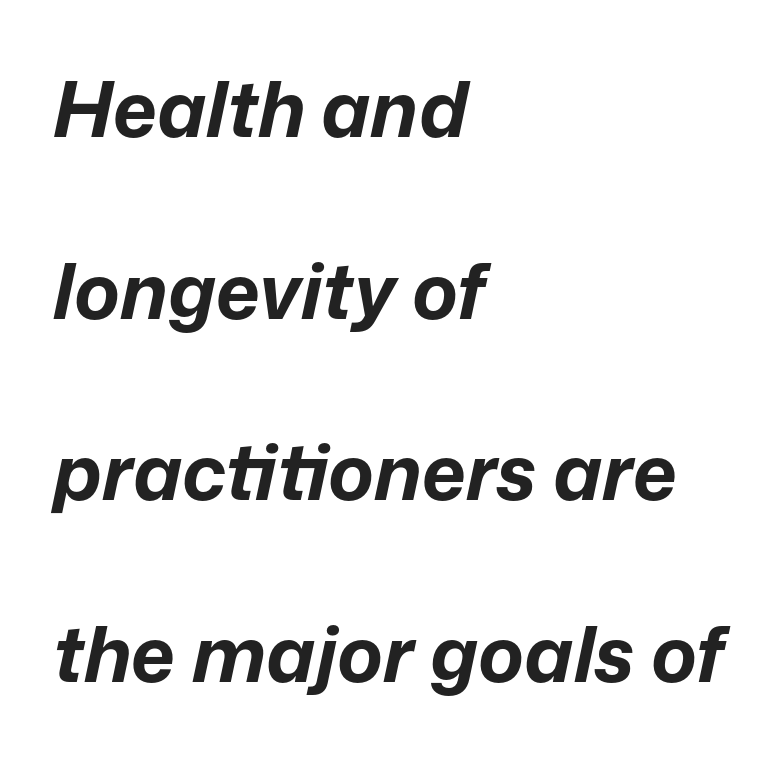
Here the glyphs are tracked normally, forming tight word shapes. You'd pick this weight for a headline — it's a proper bold. Notice how the stems are inclined rather than vertical — that's the hallmark of italics. The glyphs are unaccompanied by any horizontal stroke below them. The paragraph shown leans on its left margin.
